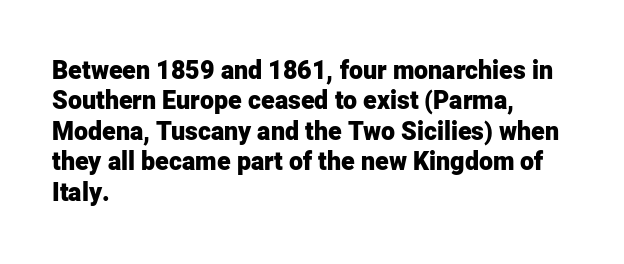
Each line starts at the same left margin while the right side varies. Words appear dense and cohesive because spacing is normal. What weight is shown? A full bold with thick strokes. Nope, not italic — everything's standing straight.
